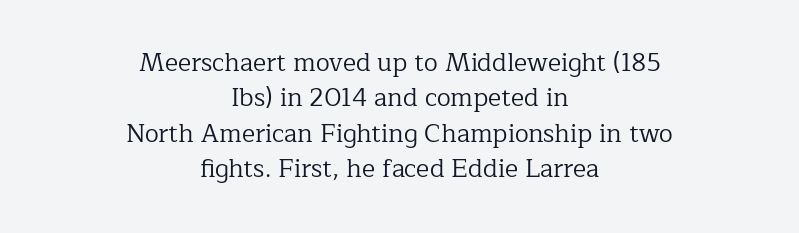
Q: Is the text bold? A: No.
Q: Is the text italic (slanted)? A: No, it is upright.
Q: Is the text underlined? A: No.
Q: How is the paragraph aligned? A: Centered.
Q: Is the spacing between letters normal or unusually wide? A: Normal.
Q: Is the spacing between lines tight, normal or loose? A: Normal.
